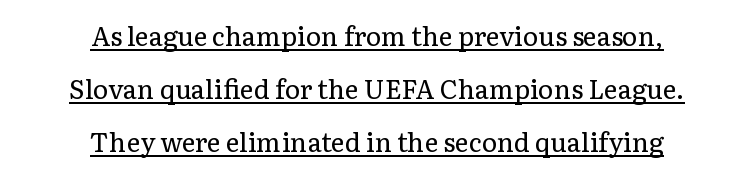
The image shows 26 px text type, upright; set centered, loose line spacing (2.04x), normal letter spacing, underlined.
